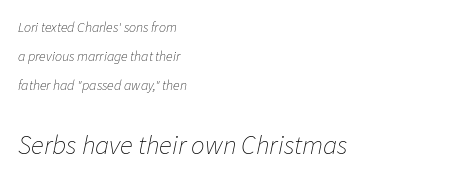
{"italic": "yes", "lean": "right", "slant_degrees": 11, "bold": "no", "underline": "no", "align": "left", "line_spacing": "loose", "line_spacing_ratio": 2.08, "letter_spacing": "normal", "letter_spacing_em": 0.0, "larger_block": "second", "size_ratio": 1.93, "glyph_px": 27}
